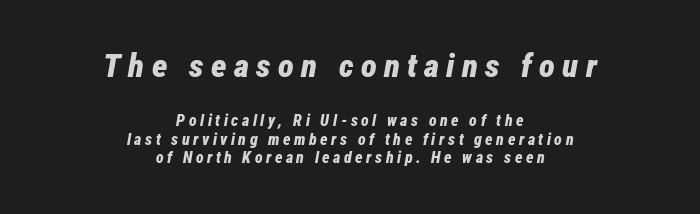
The image shows 33 px bold, condensed type, italic (leaning right); set centered, line spacing 1.17x, unusually wide letter spacing (+0.22 em), not underlined; the first (top) block is 2.06x larger; low stroke contrast and a medium x-height.
